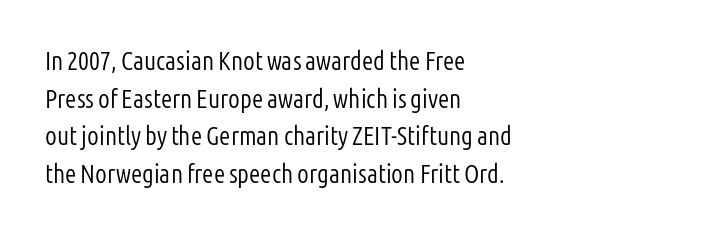
Q: Is the text bold? A: No.
Q: Is the text italic (slanted)? A: No, it is upright.
Q: Is the text underlined? A: No.
Q: How is the paragraph aligned? A: Left-aligned.
Q: Is the spacing between letters normal or unusually wide? A: Normal.
Q: Is the spacing between lines tight, normal or loose? A: Normal.
